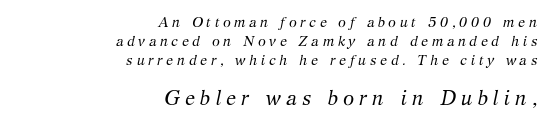
{"italic": "yes", "lean": "right", "slant_degrees": 12, "bold": "no", "underline": "no", "align": "right", "line_spacing": "normal", "line_spacing_ratio": 1.36, "letter_spacing": "wide", "letter_spacing_em": 0.26, "larger_block": "second", "size_ratio": 1.43, "glyph_px": 20}
